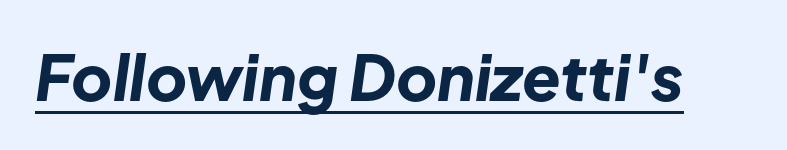
The letters advance in unequal steps, a hallmark of proportional type. Plenty of ink on the page — the face is bold. In terms of posture, this sample is oblique. Like a heading marked for emphasis, these lines bear an underscore.
